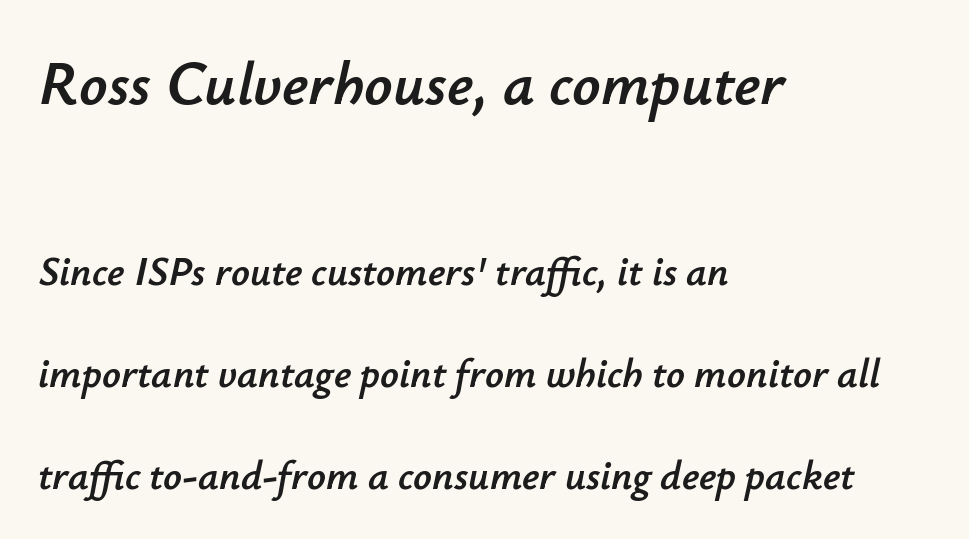
Any mark beneath the type? The region is blank. The rendering uses a large line-height, opening up the rows. Looks like regular typesetting: each glyph gets only the width it needs. Which margin do the lines hug? The left one — the right edge is uneven. Looking at the ascenders, they clearly lean. How are the letters spaced? Ordinarily, with no added tracking.
